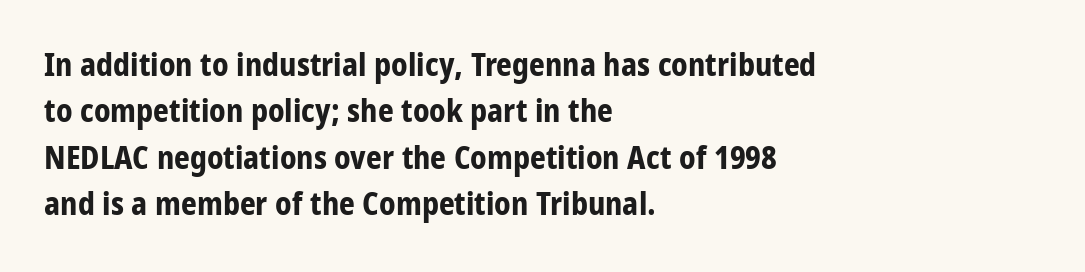
Default kerning and tracking; the words read as compact shapes. The face used here is a sans, in the tradition of grotesques and geometrics. The typesetter chose a ragged-right arrangement here. On the weight axis this lands at bold, roughly 700.
